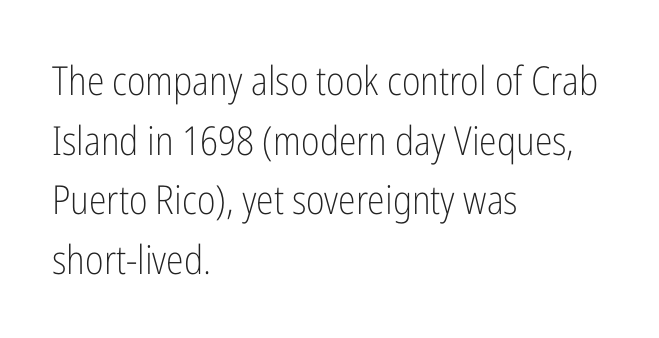
The image shows 40 px light, condensed sans-serif type, upright; set left-aligned, normal line spacing (1.49x), normal letter spacing, not underlined; low stroke contrast and a medium x-height.
